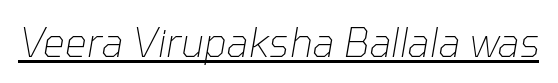
{"italic": "yes", "lean": "right", "slant_degrees": 10, "bold": "no", "weight": "thin", "width": "normal", "stroke_contrast": "low", "x_height": "medium", "monospaced": "no", "underline": "yes", "letter_spacing": "normal", "letter_spacing_em": 0.0, "glyph_px": 39}
